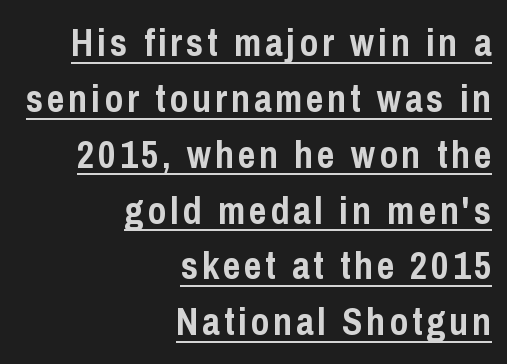
The image shows 38 px semibold, condensed sans-serif type, upright; set right-aligned, normal line spacing (1.47x), underlined; low stroke contrast and a medium x-height.
